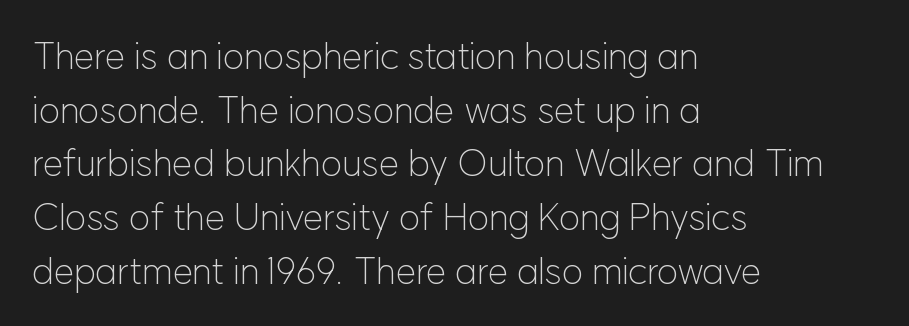
{"serif": "no", "italic": "no", "bold": "no", "weight": "light", "width": "normal", "stroke_contrast": "low", "x_height": "medium", "monospaced": "no", "underline": "no", "align": "left", "line_spacing": "normal", "line_spacing_ratio": 1.45, "letter_spacing": "normal", "letter_spacing_em": 0.0, "glyph_px": 37}
